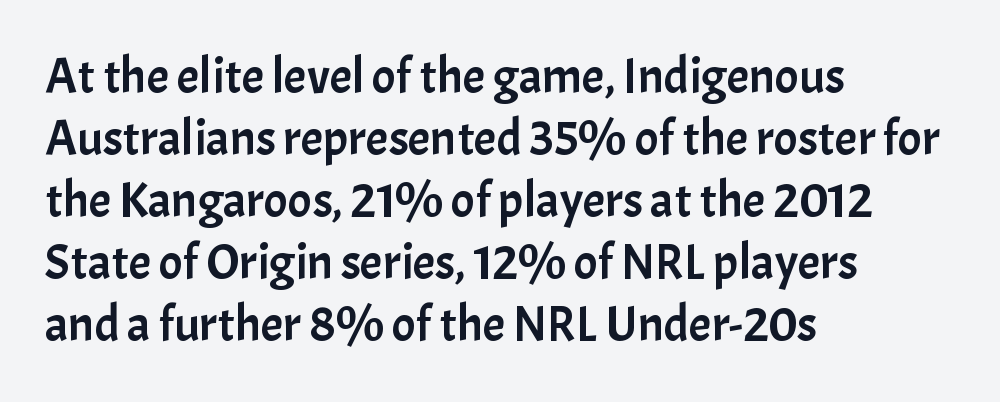
Q: Is the text italic (slanted)? A: No, it is upright.
Q: Is the typeface a serif or a sans-serif typeface? A: Sans-serif.
Q: Is the text underlined? A: No.
Q: How is the paragraph aligned? A: Left-aligned.
Q: Is the spacing between letters normal or unusually wide? A: Normal.
Q: Width (condensed, normal, or wide)? A: Normal.
Q: Stroke contrast? A: Low.
Q: x-height? A: Medium.
Q: Monospaced? A: No.
